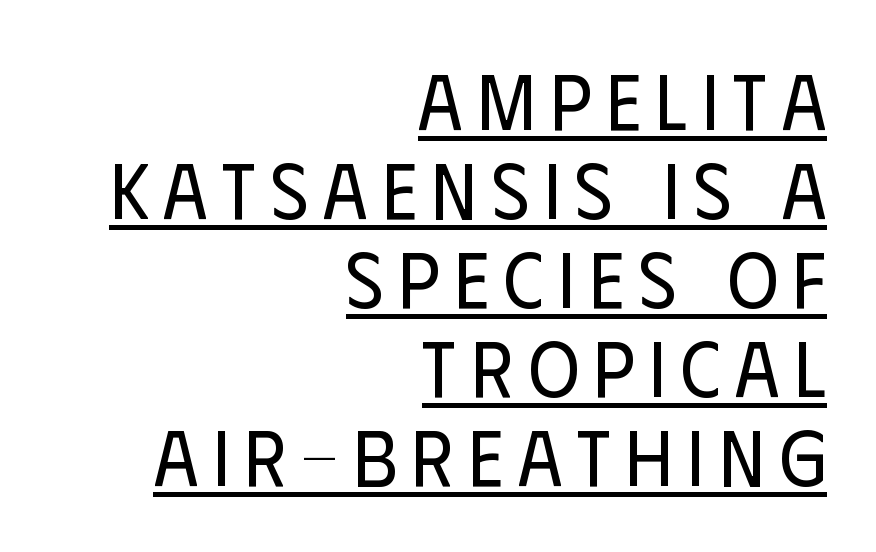
Check the space under the baseline: a stroke is drawn there. Tall strokes in this sample are plumb rather than angled. The type family on display is of the sans-serif kind. The rendering uses natural spacing where letterforms have individual widths.
